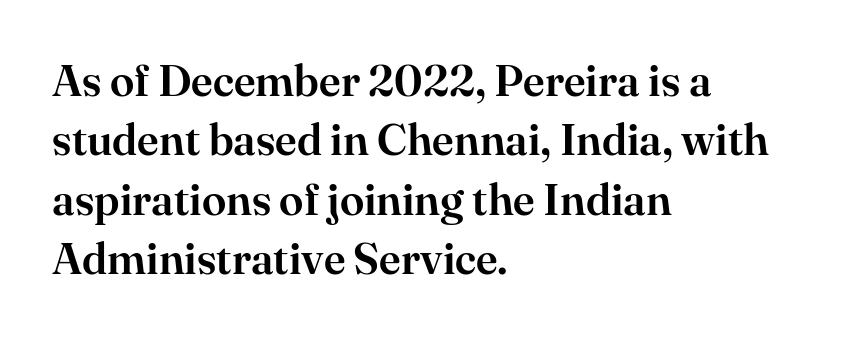
Q: Is the text italic (slanted)? A: No, it is upright.
Q: Is the typeface a serif or a sans-serif typeface? A: Serif.
Q: Is the text underlined? A: No.
Q: How is the paragraph aligned? A: Left-aligned.
Q: Is the spacing between letters normal or unusually wide? A: Normal.
Q: Is the spacing between lines tight, normal or loose? A: Normal.
Q: Width (condensed, normal, or wide)? A: Normal.
Q: Stroke contrast? A: High.
Q: x-height? A: Small.
Q: Monospaced? A: No.
